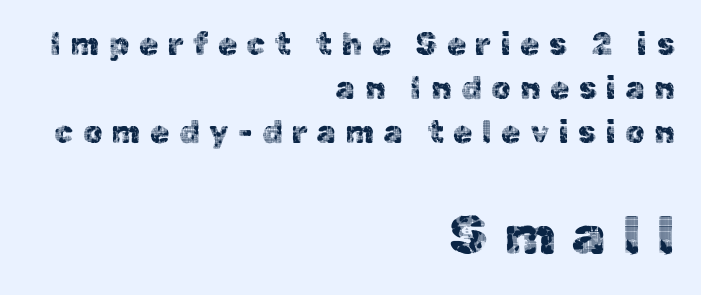
Descenders are the only things crossing below the line. You could only call the tracking loose — the letters float apart. Classification — sans serif. Does the copy run flush right? Yes — the right margin is perfectly even.
